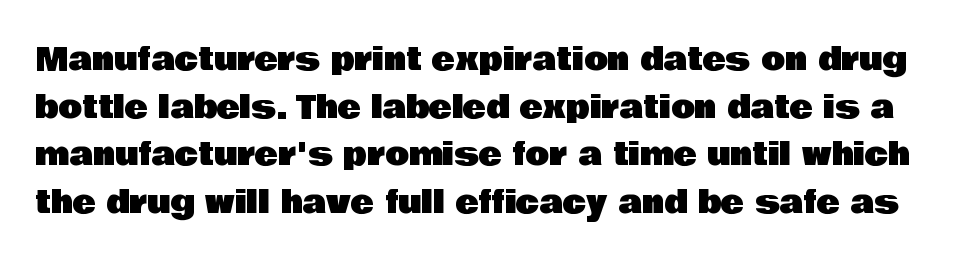
Q: Is the text italic (slanted)? A: No, it is upright.
Q: Is the typeface a serif or a sans-serif typeface? A: Sans-serif.
Q: Is the text underlined? A: No.
Q: Is the spacing between letters normal or unusually wide? A: Normal.
Q: Is the spacing between lines tight, normal or loose? A: Normal.
Q: Width (condensed, normal, or wide)? A: Normal.
Q: Stroke contrast? A: Low.
Q: x-height? A: Large.
Q: Monospaced? A: No.
